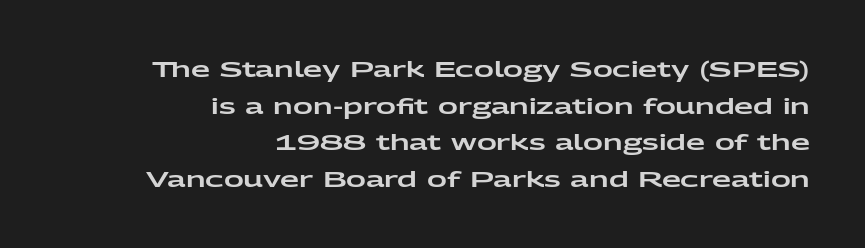
Posture: upright roman. Typeset ragged left — the right edge is the straight one. Honestly, the row spacing looks completely unremarkable. How are the letters spaced? Ordinarily, with no added tracking.
